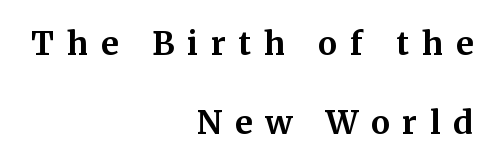
Q: Is the text bold? A: Yes.
Q: Is the text italic (slanted)? A: No, it is upright.
Q: Is the typeface a serif or a sans-serif typeface? A: Serif.
Q: Is the text underlined? A: No.
Q: How is the paragraph aligned? A: Right-aligned.
Q: Is the spacing between letters normal or unusually wide? A: Unusually wide.
Q: Is the spacing between lines tight, normal or loose? A: Loose.
Q: Width (condensed, normal, or wide)? A: Normal.
Q: Stroke contrast? A: Medium.
Q: x-height? A: Medium.
Q: Monospaced? A: No.
